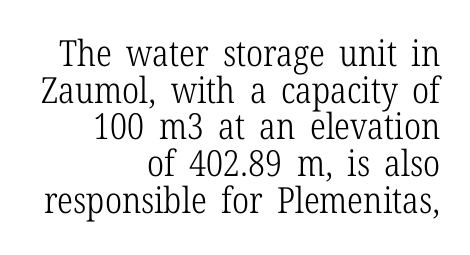
Q: Is the text bold? A: No.
Q: Is the text italic (slanted)? A: No, it is upright.
Q: Is the typeface a serif or a sans-serif typeface? A: Serif.
Q: Is the text underlined? A: No.
Q: How is the paragraph aligned? A: Right-aligned.
Q: Is the spacing between letters normal or unusually wide? A: Normal.
Q: Is the spacing between lines tight, normal or loose? A: Tight.
Q: Width (condensed, normal, or wide)? A: Condensed.
Q: Stroke contrast? A: Low.
Q: x-height? A: Medium.
Q: Monospaced? A: No.
